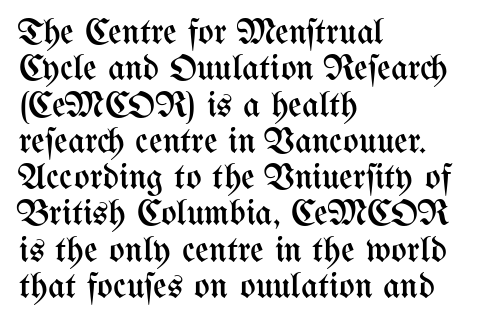
Q: Is the text bold? A: No.
Q: Is the text italic (slanted)? A: No, it is upright.
Q: Is the text underlined? A: No.
Q: How is the paragraph aligned? A: Left-aligned.
Q: Is the spacing between letters normal or unusually wide? A: Normal.
Q: Is the spacing between lines tight, normal or loose? A: Tight.
Q: Width (condensed, normal, or wide)? A: Condensed.
Q: Stroke contrast? A: Medium.
Q: x-height? A: Medium.
Q: Monospaced? A: No.
